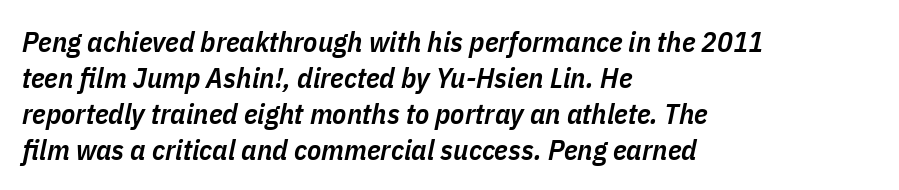
The image shows 29 px semibold, condensed type, italic (leaning right); set left-aligned, line spacing 1.24x, normal letter spacing, not underlined; low stroke contrast and a medium x-height.
